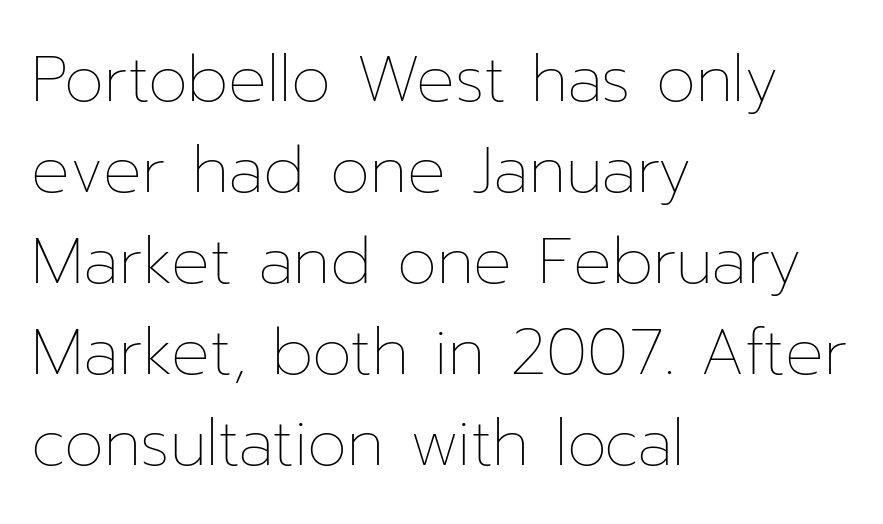
Q: Is the text bold? A: No.
Q: Is the text italic (slanted)? A: No, it is upright.
Q: Is the text underlined? A: No.
Q: How is the paragraph aligned? A: Left-aligned.
Q: Is the spacing between letters normal or unusually wide? A: Normal.
Q: Is the spacing between lines tight, normal or loose? A: Normal.
Q: Width (condensed, normal, or wide)? A: Normal.
Q: Stroke contrast? A: Low.
Q: x-height? A: Medium.
Q: Monospaced? A: No.
